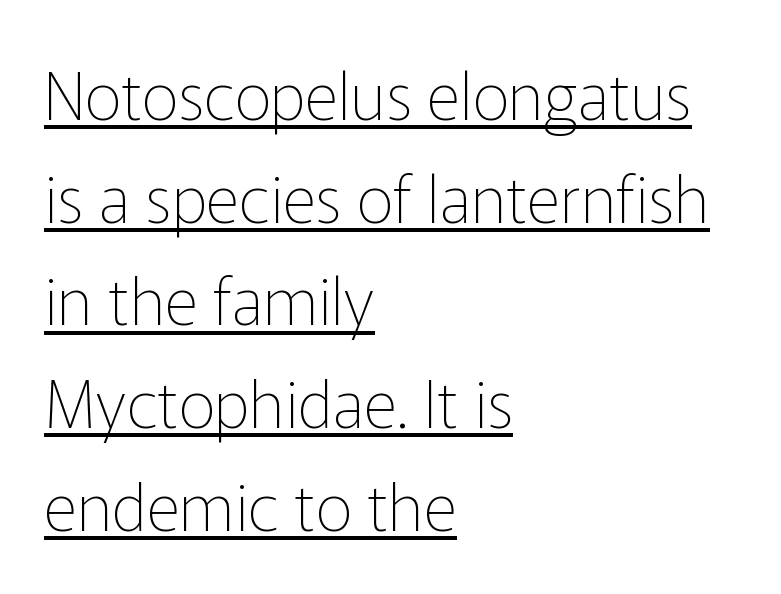
The face used here is proportionally spaced, like ordinary book or web type. You could call the tracking neutral — neither tight nor loose. Notice how the passage keeps a crisp vertical edge on the left only. Is the type heavy? It reads as light-to-regular instead. The words here are underlined.
